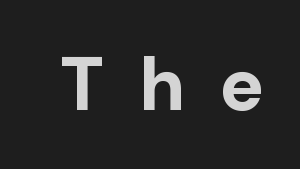
The image shows 74 px bold sans-serif type, upright; set unusually wide letter spacing (+0.47 em), not underlined; low stroke contrast and a medium x-height.
